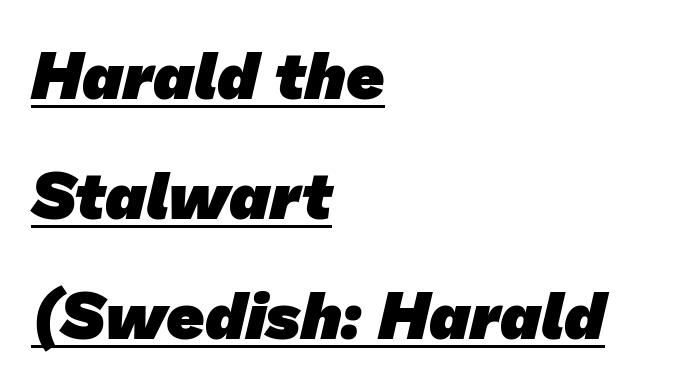
The image shows 66 px heavy sans-serif type; set left-aligned, line spacing 1.82x, normal letter spacing, underlined; low stroke contrast and a medium x-height.
